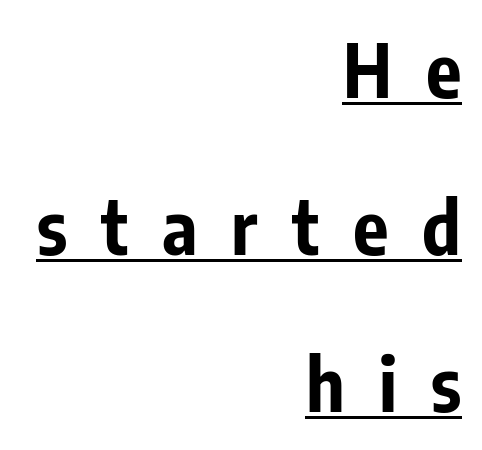
Q: Is the text bold? A: Yes.
Q: Is the text italic (slanted)? A: No, it is upright.
Q: Is the typeface a serif or a sans-serif typeface? A: Sans-serif.
Q: Is the text underlined? A: Yes.
Q: How is the paragraph aligned? A: Right-aligned.
Q: Is the spacing between letters normal or unusually wide? A: Unusually wide.
Q: Is the spacing between lines tight, normal or loose? A: Loose.
Q: Width (condensed, normal, or wide)? A: Condensed.
Q: Stroke contrast? A: Low.
Q: x-height? A: Medium.
Q: Monospaced? A: No.
